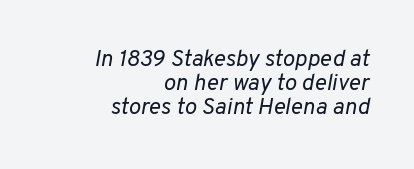
The image shows 23 px text type, italic (leaning right); set right-aligned, tight line spacing (1.05x), normal letter spacing, not underlined.
